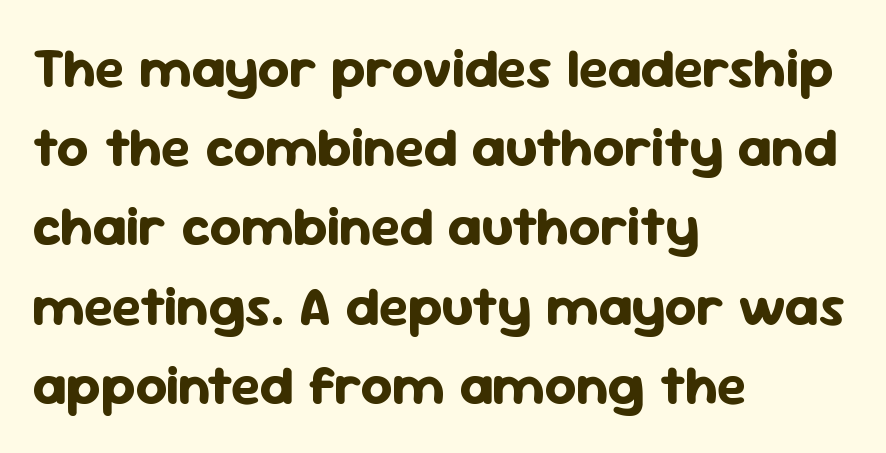
Summary of weight: heavy, a full bold. Honestly, the letter spacing is just normal — you wouldn't notice it. Has an underline been added? It has not. Casual observation: everything's shoved over to the left. A typesetter would call this proportional, since set widths differ per character.
